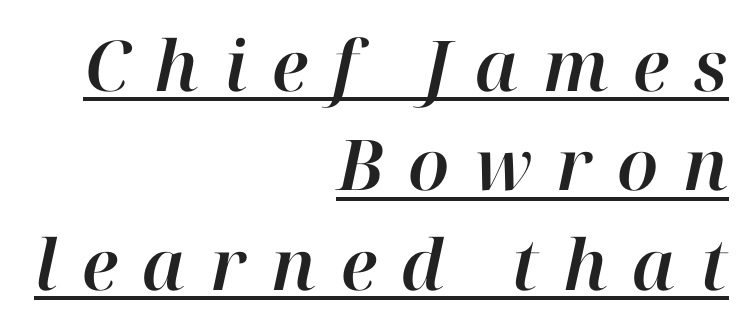
{"italic": "yes", "lean": "right", "slant_degrees": 12, "width": "normal", "stroke_contrast": "high", "x_height": "medium", "monospaced": "no", "underline": "yes", "align": "right", "line_spacing": "normal", "line_spacing_ratio": 1.42, "letter_spacing": "wide", "letter_spacing_em": 0.35, "glyph_px": 70}
